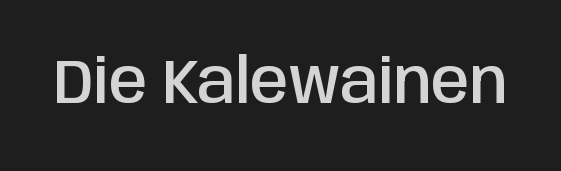
{"serif": "no", "italic": "no", "bold": "semi", "weight": "semibold", "width": "condensed", "stroke_contrast": "low", "x_height": "large", "monospaced": "no", "underline": "no", "letter_spacing": "normal", "letter_spacing_em": 0.0, "glyph_px": 62}
